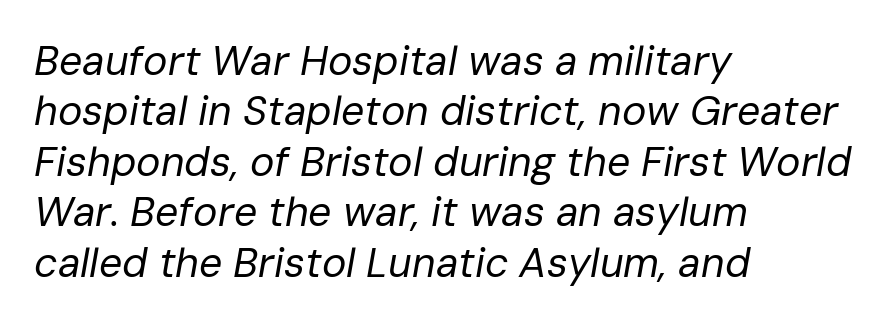
Q: Is the text bold? A: No.
Q: Is the text italic (slanted)? A: Yes, it leans right by about 10 degrees.
Q: Is the text underlined? A: No.
Q: How is the paragraph aligned? A: Left-aligned.
Q: Is the spacing between letters normal or unusually wide? A: Normal.
Q: Width (condensed, normal, or wide)? A: Normal.
Q: Stroke contrast? A: Low.
Q: x-height? A: Medium.
Q: Monospaced? A: No.
